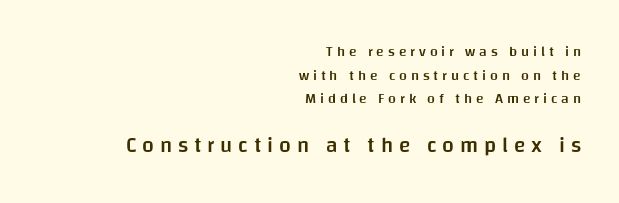
Right-aligned paragraph, ragged on the left. Italic? Not at all — the glyphs are vertical. Descenders hang freely into open space. Compare the two chunks: the lower has the greater cap height. As a designer I'd log this as weight 600, semibold.
